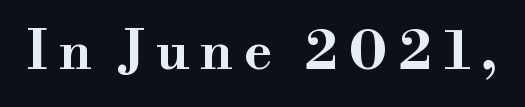
Someone cranked the tracking dial way up on this one. Set as a true bold cut, around the 700 mark. Old-style or modern, the face here clearly has serifs. Looks like regular typesetting: each glyph gets only the width it needs. This is the regular roman posture of the typeface.
